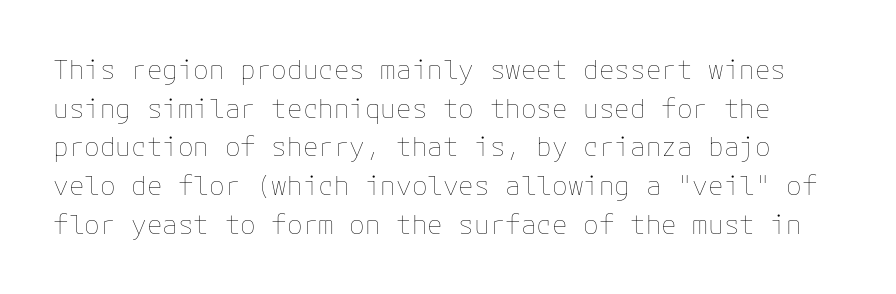
Posture: upright roman. Weight class: somewhere from thin through regular. The space directly below the letters is spotless. The face used here is rendered with its standard letterfit.
